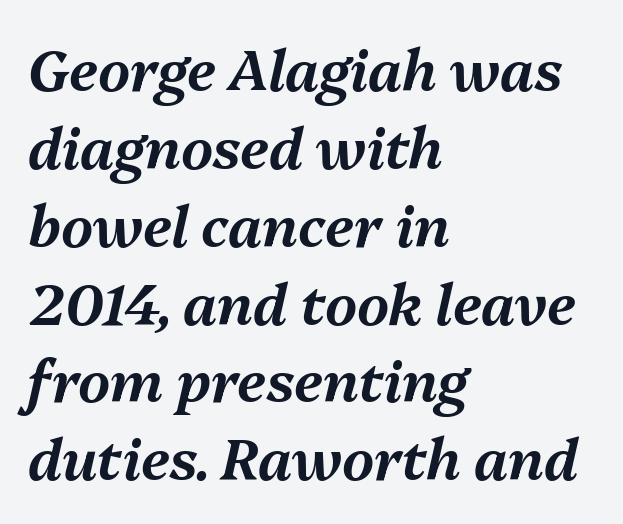
Words float on clear page, feet unadorned. Where is the straight margin? On the left. Letter spacing: default. The face used here is proportionally spaced, like ordinary book or web type. Slant detected: the letters are inclined.
